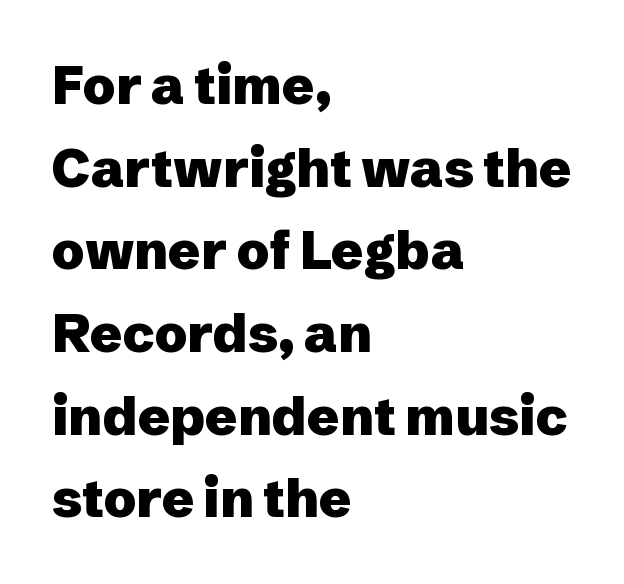
Q: Is the text bold? A: Yes.
Q: Is the text italic (slanted)? A: No, it is upright.
Q: Is the typeface a serif or a sans-serif typeface? A: Sans-serif.
Q: Is the text underlined? A: No.
Q: How is the paragraph aligned? A: Left-aligned.
Q: Is the spacing between letters normal or unusually wide? A: Normal.
Q: Is the spacing between lines tight, normal or loose? A: Normal.
Q: Width (condensed, normal, or wide)? A: Normal.
Q: Stroke contrast? A: Low.
Q: x-height? A: Medium.
Q: Monospaced? A: No.
